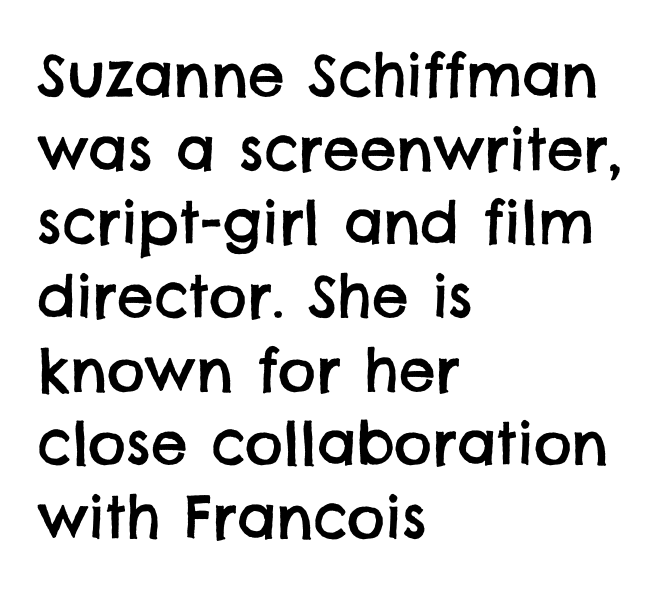
Each letter keeps its own natural width here, so spacing adapts to shape. One glance says typical: line gaps are just what's usual. This sample uses plain, unmodified letter spacing. The gap between lines stays unmarked.
